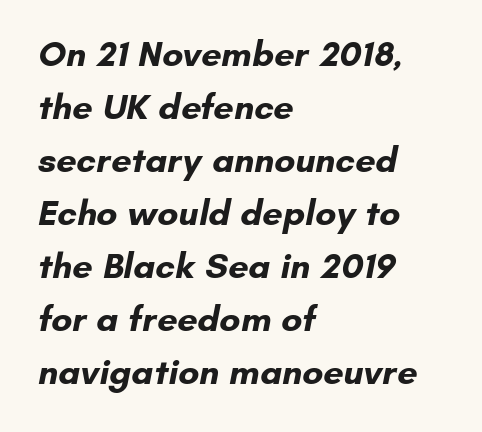
These lines keep a tight, regular rhythm from letter to letter. The characters look thick and weighty, a clear bold. Stroke terminals: plain, sans-serif. The lines are quadded left. A bare baseline throughout the passage.
